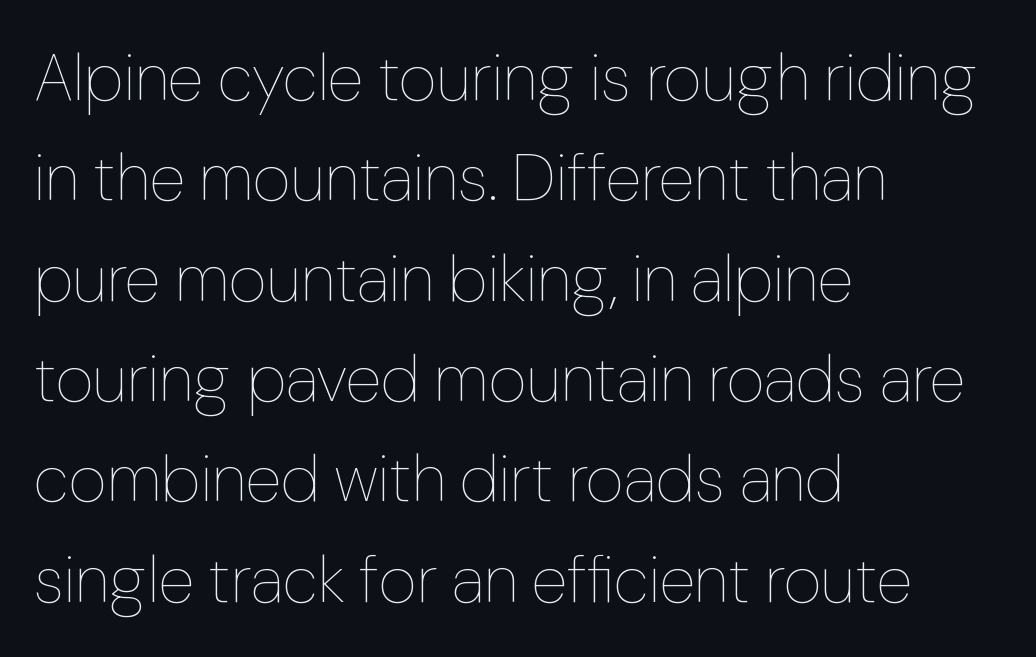
Q: Is the text bold? A: No.
Q: Is the text italic (slanted)? A: No, it is upright.
Q: Is the text underlined? A: No.
Q: How is the paragraph aligned? A: Left-aligned.
Q: Is the spacing between letters normal or unusually wide? A: Normal.
Q: Is the spacing between lines tight, normal or loose? A: Normal.
Q: Width (condensed, normal, or wide)? A: Normal.
Q: Stroke contrast? A: Low.
Q: x-height? A: Medium.
Q: Monospaced? A: No.
